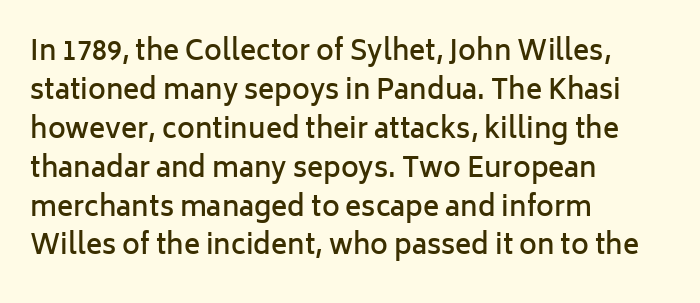
Q: Is the text bold? A: Semi-bold.
Q: Is the text italic (slanted)? A: No, it is upright.
Q: Is the text underlined? A: No.
Q: How is the paragraph aligned? A: Left-aligned.
Q: Is the spacing between letters normal or unusually wide? A: Normal.
Q: Is the spacing between lines tight, normal or loose? A: Normal.
